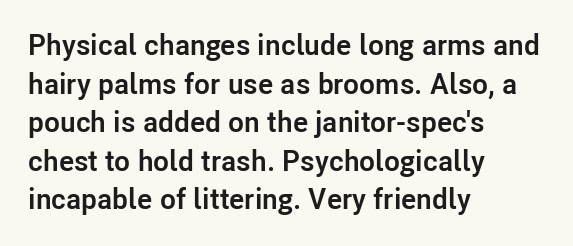
{"serif": "no", "italic": "no", "bold": "yes", "weight": "semibold", "width": "normal", "stroke_contrast": "low", "x_height": "medium", "monospaced": "no", "underline": "no", "align": "left", "line_spacing": "normal", "line_spacing_ratio": 1.33, "letter_spacing": "normal", "letter_spacing_em": 0.0, "glyph_px": 29}
